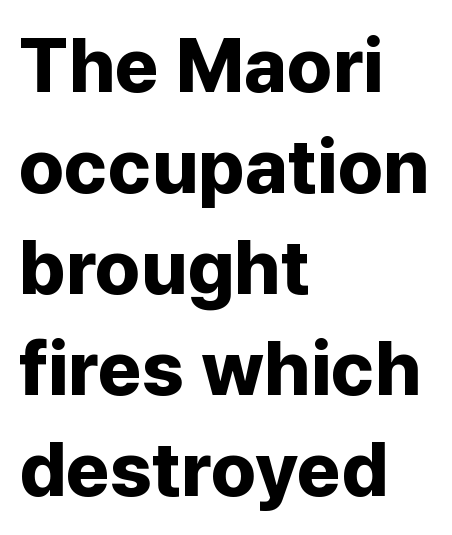
The lettering stays uniformly vertical, giving the passage a roman look. The paragraph has a hard left edge and a soft right edge. The baseline area is clear. In terms of weight, the rendering is a true, heavy bold.
